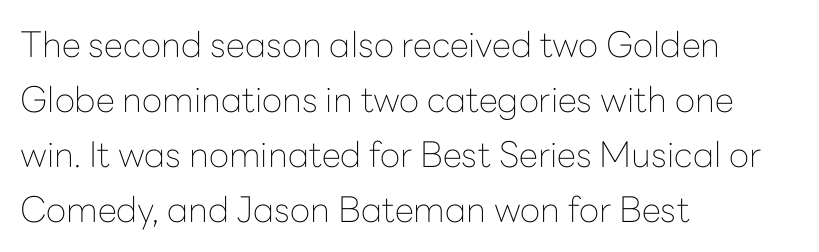
Look at the bottom of the vertical strokes: they stop flat, with no serifs. Standard letterfit; no display-style spreading of the glyphs. These lines are rendered in a variable-pitch font. Vertical stems look standard width or narrower in stroke.
